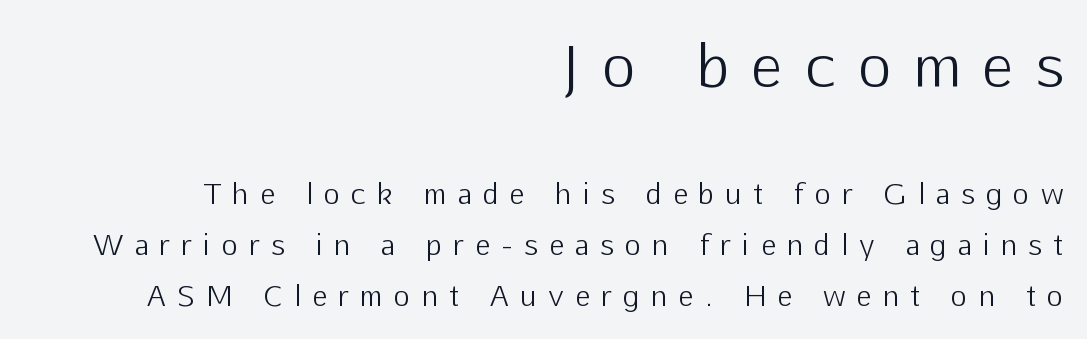
The image shows 57 px light sans-serif type, upright; set right-aligned, line spacing 1.82x, unusually wide letter spacing (+0.42 em), not underlined; the first (top) block is 2.04x larger; low stroke contrast and a medium x-height.
